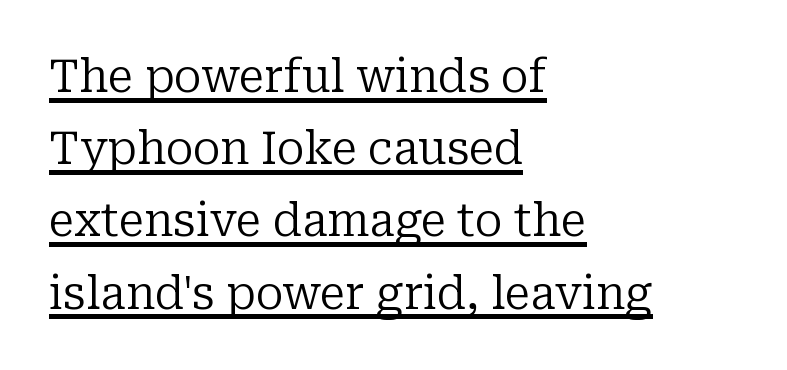
Q: Is the text bold? A: No.
Q: Is the text italic (slanted)? A: No, it is upright.
Q: Is the typeface a serif or a sans-serif typeface? A: Serif.
Q: Is the text underlined? A: Yes.
Q: How is the paragraph aligned? A: Left-aligned.
Q: Is the spacing between letters normal or unusually wide? A: Normal.
Q: Is the spacing between lines tight, normal or loose? A: Normal.
Q: Width (condensed, normal, or wide)? A: Normal.
Q: Stroke contrast? A: Low.
Q: x-height? A: Medium.
Q: Monospaced? A: No.
